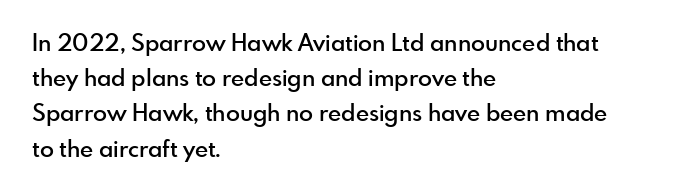
Summary of weight: moderately heavy, a semibold. You could call the tracking neutral — neither tight nor loose. Unmarked baselines from the first word to the last. Quick note: interline space is typical.
